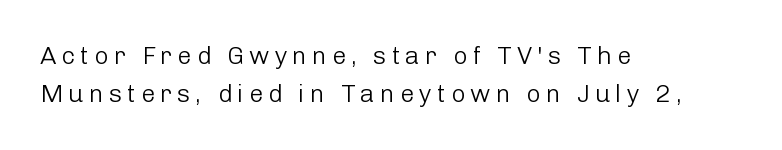
{"italic": "no", "bold": "no", "underline": "no", "align": "left", "line_spacing": "normal", "line_spacing_ratio": 1.54, "letter_spacing": "wide", "letter_spacing_em": 0.2, "glyph_px": 25}
